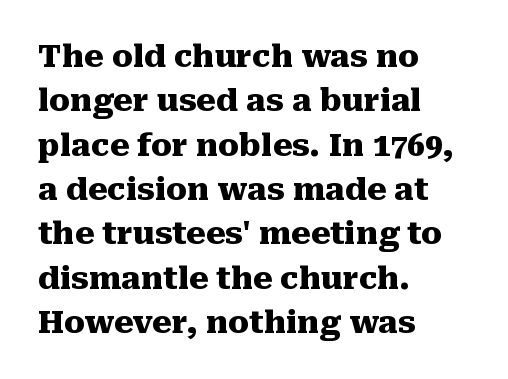
Q: Is the text bold? A: Yes.
Q: Is the text italic (slanted)? A: No, it is upright.
Q: Is the typeface a serif or a sans-serif typeface? A: Serif.
Q: Is the text underlined? A: No.
Q: How is the paragraph aligned? A: Left-aligned.
Q: Is the spacing between letters normal or unusually wide? A: Normal.
Q: Is the spacing between lines tight, normal or loose? A: Normal.
Q: Width (condensed, normal, or wide)? A: Normal.
Q: Stroke contrast? A: Medium.
Q: x-height? A: Medium.
Q: Monospaced? A: No.
